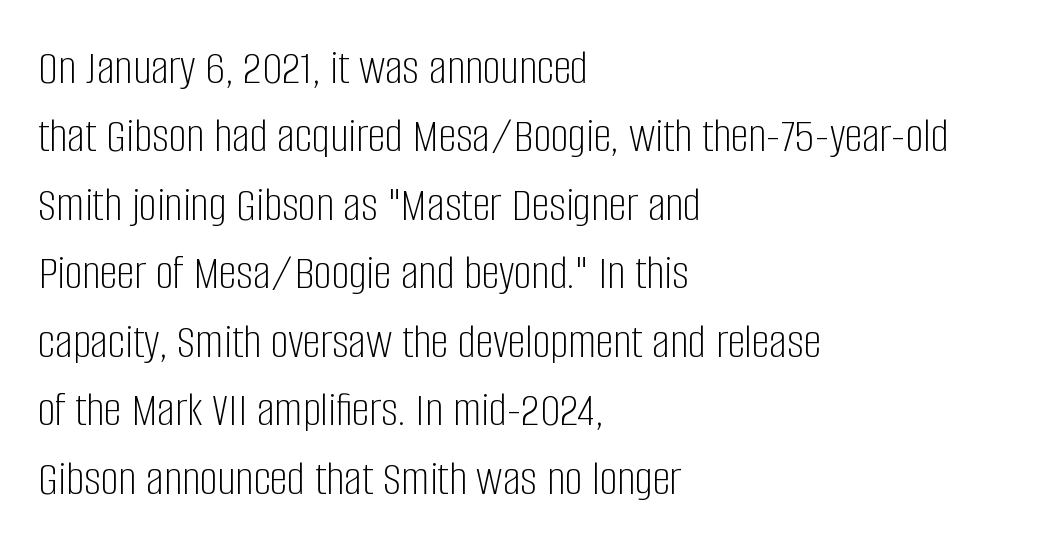
The image shows 50 px light, condensed sans-serif type, upright; set left-aligned, normal line spacing (1.37x), normal letter spacing, not underlined; low stroke contrast and a large x-height.
